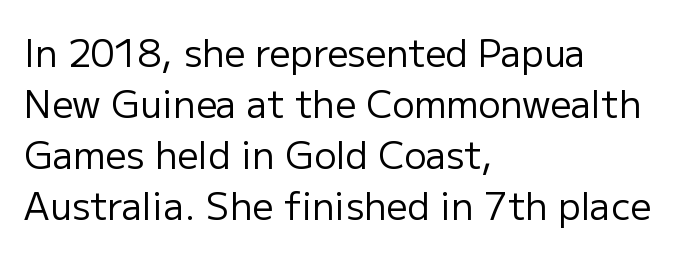
Q: Is the text bold? A: No.
Q: Is the text italic (slanted)? A: No, it is upright.
Q: Is the typeface a serif or a sans-serif typeface? A: Sans-serif.
Q: Is the text underlined? A: No.
Q: How is the paragraph aligned? A: Left-aligned.
Q: Is the spacing between letters normal or unusually wide? A: Normal.
Q: Is the spacing between lines tight, normal or loose? A: Normal.
Q: Width (condensed, normal, or wide)? A: Normal.
Q: Stroke contrast? A: Low.
Q: x-height? A: Medium.
Q: Monospaced? A: No.
